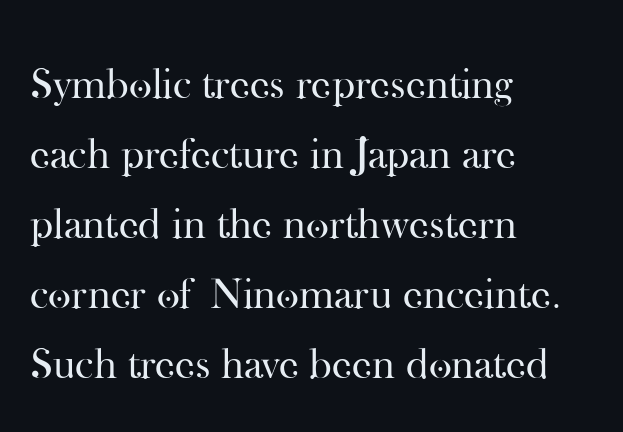
Q: Is the text bold? A: No.
Q: Is the text italic (slanted)? A: No, it is upright.
Q: Is the typeface a serif or a sans-serif typeface? A: Serif.
Q: Is the text underlined? A: No.
Q: How is the paragraph aligned? A: Left-aligned.
Q: Is the spacing between letters normal or unusually wide? A: Normal.
Q: Is the spacing between lines tight, normal or loose? A: Normal.
Q: Width (condensed, normal, or wide)? A: Normal.
Q: Stroke contrast? A: High.
Q: x-height? A: Small.
Q: Monospaced? A: No.
